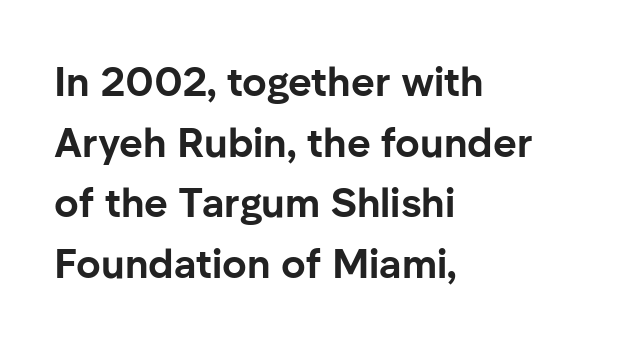
Q: Is the text bold? A: Yes.
Q: Is the text italic (slanted)? A: No, it is upright.
Q: Is the typeface a serif or a sans-serif typeface? A: Sans-serif.
Q: Is the text underlined? A: No.
Q: How is the paragraph aligned? A: Left-aligned.
Q: Is the spacing between letters normal or unusually wide? A: Normal.
Q: Is the spacing between lines tight, normal or loose? A: Normal.
Q: Width (condensed, normal, or wide)? A: Normal.
Q: Stroke contrast? A: Low.
Q: x-height? A: Medium.
Q: Monospaced? A: No.
